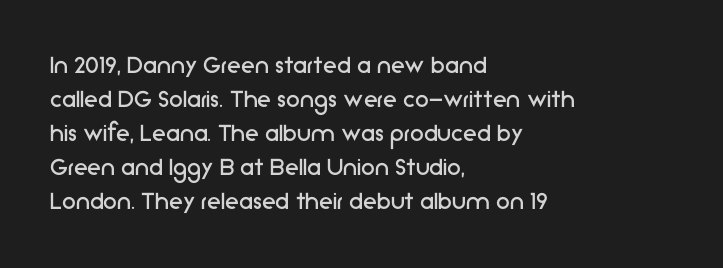
Q: Is the text bold? A: No.
Q: Is the text italic (slanted)? A: No, it is upright.
Q: Is the typeface a serif or a sans-serif typeface? A: Sans-serif.
Q: Is the text underlined? A: No.
Q: How is the paragraph aligned? A: Left-aligned.
Q: Is the spacing between letters normal or unusually wide? A: Normal.
Q: Width (condensed, normal, or wide)? A: Normal.
Q: Stroke contrast? A: Low.
Q: x-height? A: Medium.
Q: Monospaced? A: No.
